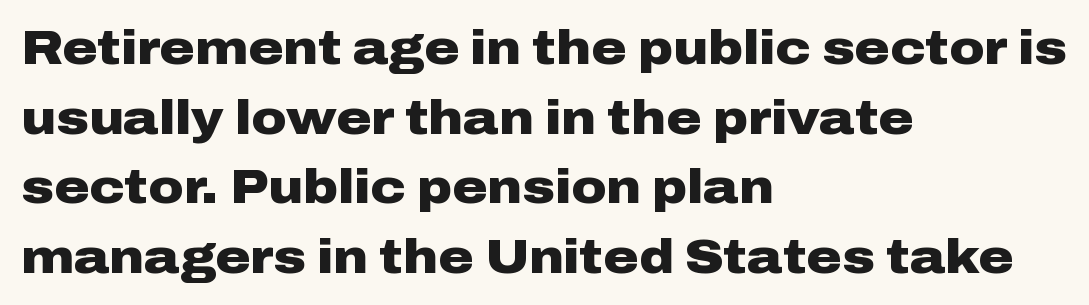
Q: Is the text bold? A: Yes.
Q: Is the text italic (slanted)? A: No, it is upright.
Q: Is the typeface a serif or a sans-serif typeface? A: Sans-serif.
Q: Is the text underlined? A: No.
Q: How is the paragraph aligned? A: Left-aligned.
Q: Is the spacing between letters normal or unusually wide? A: Normal.
Q: Is the spacing between lines tight, normal or loose? A: Normal.
Q: Width (condensed, normal, or wide)? A: Wide.
Q: Stroke contrast? A: Low.
Q: x-height? A: Medium.
Q: Monospaced? A: No.
